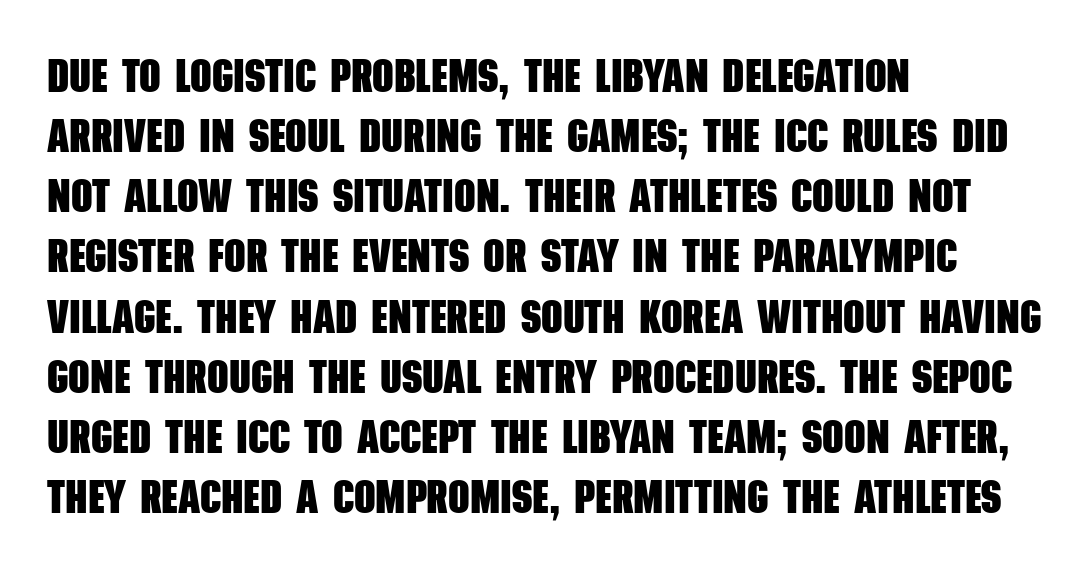
The horizontal fit of the characters is conventional and even. Line beginnings align vertically; line endings do not. Summary of vertical rhythm: regular, with standard interline spacing. This is heavy type, rendered in bold. The letters carry no serifs — their stems end cleanly without finishing strokes. These lines are rendered in a variable-pitch font.
